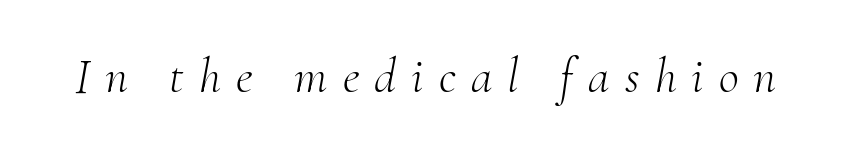
Q: Is the text bold? A: No.
Q: Is the text italic (slanted)? A: Yes, it leans right by about 10 degrees.
Q: Is the typeface a serif or a sans-serif typeface? A: Serif.
Q: Is the text underlined? A: No.
Q: Is the spacing between letters normal or unusually wide? A: Unusually wide.
Q: Width (condensed, normal, or wide)? A: Normal.
Q: Stroke contrast? A: Medium.
Q: x-height? A: Small.
Q: Monospaced? A: No.
